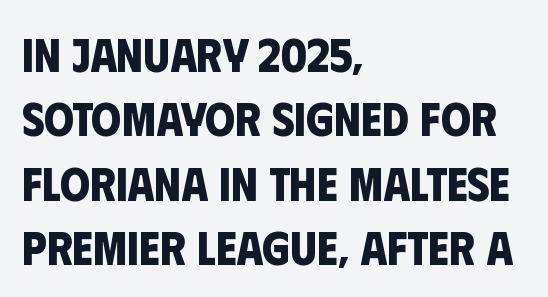
Words appear dense and cohesive because spacing is normal. Lines of text with bare space underneath. Is this a fixed-width face? No — the glyphs have proportional, varying widths. Layout note: lines flush left.
